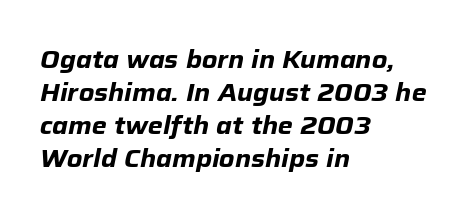
These lines stack with their left ends in a neat column. Characters are canted at an angle relative to the baseline's perpendicular. Rule under the text: the space is simply empty. A typesetter would call this leading conventional body-copy spacing.
